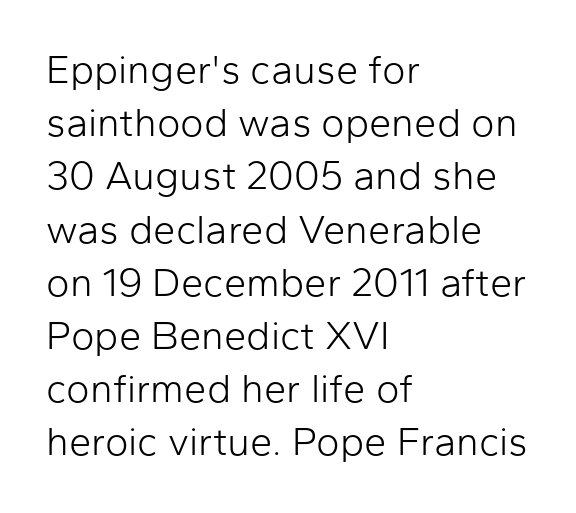
{"serif": "no", "italic": "no", "bold": "no", "weight": "light", "width": "normal", "stroke_contrast": "low", "x_height": "medium", "monospaced": "no", "underline": "no", "align": "left", "line_spacing": "normal", "line_spacing_ratio": 1.33, "letter_spacing": "normal", "letter_spacing_em": 0.0, "glyph_px": 40}
